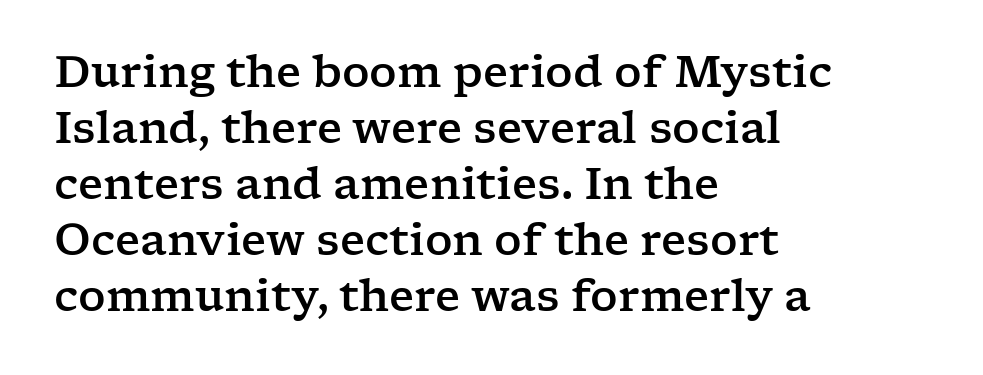
These lines stack with their left ends in a neat column. In terms of letterspacing, this is plain default setting. Letterform terminals end in serifs throughout the passage. Horizontal bands of white between lines are of average thickness. The letters stand straight up with perfectly vertical stems.
